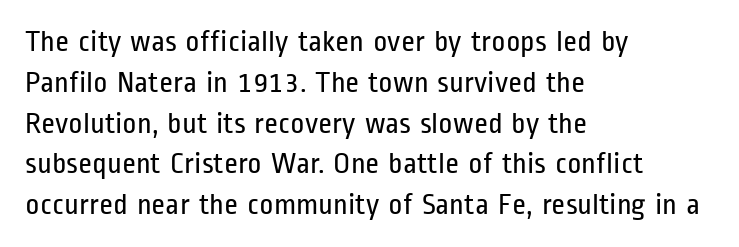
The image shows 30 px regular-weight, condensed sans-serif type, upright; set left-aligned, normal line spacing (1.36x), normal letter spacing, not underlined; low stroke contrast and a medium x-height.
